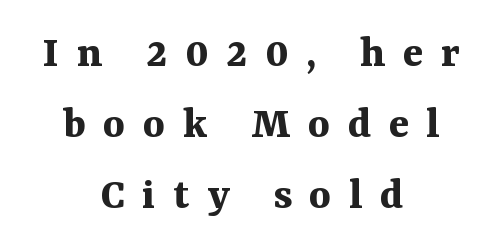
The image shows 47 px bold serif type, upright; set centered, normal line spacing (1.51x), unusually wide letter spacing (+0.37 em), not underlined; medium stroke contrast and a medium x-height.
